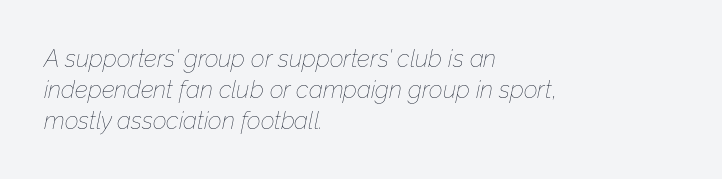
Q: Is the text bold? A: No.
Q: Is the text italic (slanted)? A: Yes, it leans right by about 12 degrees.
Q: Is the text underlined? A: No.
Q: How is the paragraph aligned? A: Left-aligned.
Q: Is the spacing between letters normal or unusually wide? A: Normal.
Q: Is the spacing between lines tight, normal or loose? A: Normal.
